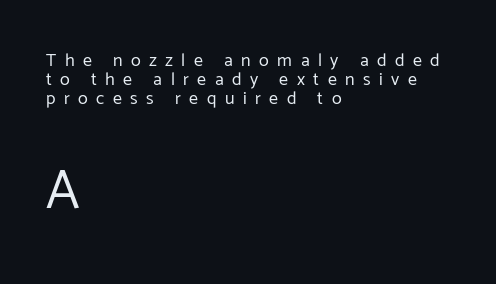
A bare baseline throughout the passage. The letters carry no serifs — their stems end cleanly without finishing strokes. Letters have the restrained weight of plain body copy at most. Does the lettering tilt? It doesn't — this is upright.
